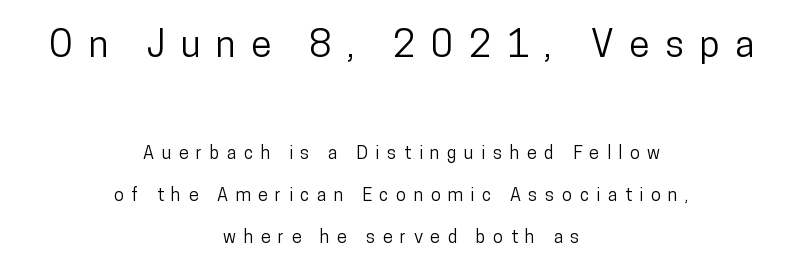
The letters are spread apart with noticeably loose tracking. These lines stand farther apart than default settings would place them. Words float on clear page, feet unadorned. Bigger letters appear in the top chunk; the bottom chunk is reduced. Nothing sits at the stroke ends, so this counts as sans-serif. The paragraph shown floats in the horizontal middle.
